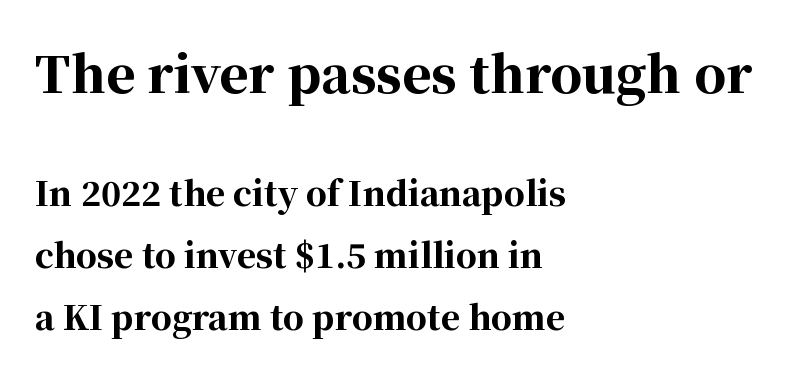
{"serif": "yes", "italic": "no", "bold": "yes", "weight": "bold", "width": "normal", "stroke_contrast": "high", "x_height": "medium", "monospaced": "no", "underline": "no", "align": "left", "line_spacing_ratio": 1.87, "letter_spacing": "normal", "letter_spacing_em": 0.0, "larger_block": "first", "size_ratio": 1.52, "glyph_px": 50}
